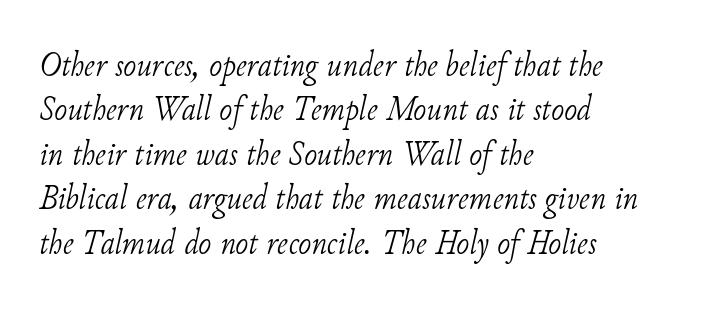
{"serif": "yes", "italic": "yes", "lean": "right", "slant_degrees": 11, "bold": "no", "weight": "light", "width": "normal", "stroke_contrast": "low", "x_height": "small", "monospaced": "no", "underline": "no", "align": "left", "line_spacing": "normal", "line_spacing_ratio": 1.27, "letter_spacing": "normal", "letter_spacing_em": 0.0, "glyph_px": 35}
